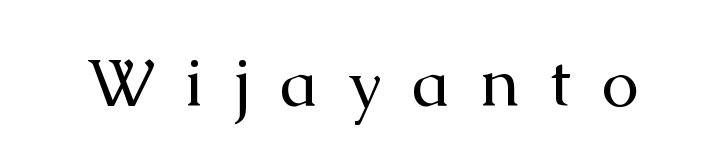
{"serif": "yes", "italic": "no", "bold": "no", "weight": "regular", "width": "normal", "stroke_contrast": "medium", "x_height": "medium", "monospaced": "no", "underline": "no", "letter_spacing": "wide", "letter_spacing_em": 0.45, "glyph_px": 67}
